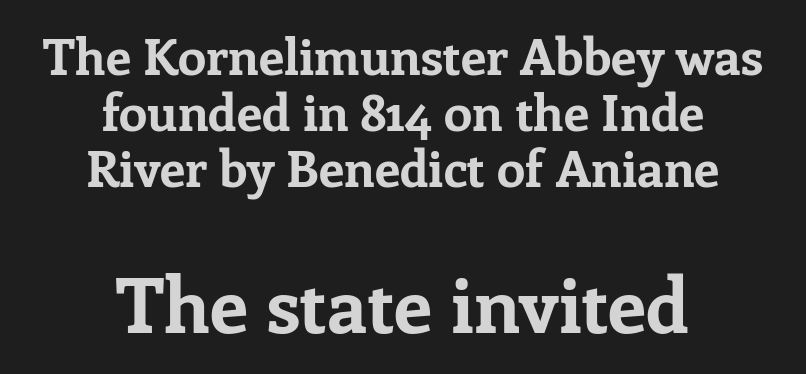
{"serif": "yes", "italic": "no", "bold": "yes", "weight": "bold", "width": "normal", "stroke_contrast": "low", "x_height": "medium", "monospaced": "no", "underline": "no", "align": "center", "line_spacing": "tight", "line_spacing_ratio": 1.1, "letter_spacing": "normal", "letter_spacing_em": 0.0, "larger_block": "second", "size_ratio": 1.51, "glyph_px": 77}
